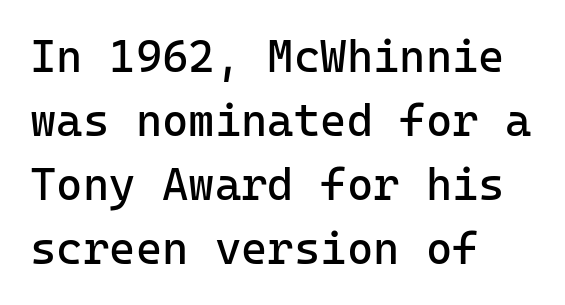
No letter is thick-stroked: the sample isn't bold. The setting favours the left margin, as ordinary paragraphs usually do. Words float on clear page, feet unadorned. Every stem runs plumb, perpendicular to the baseline.
